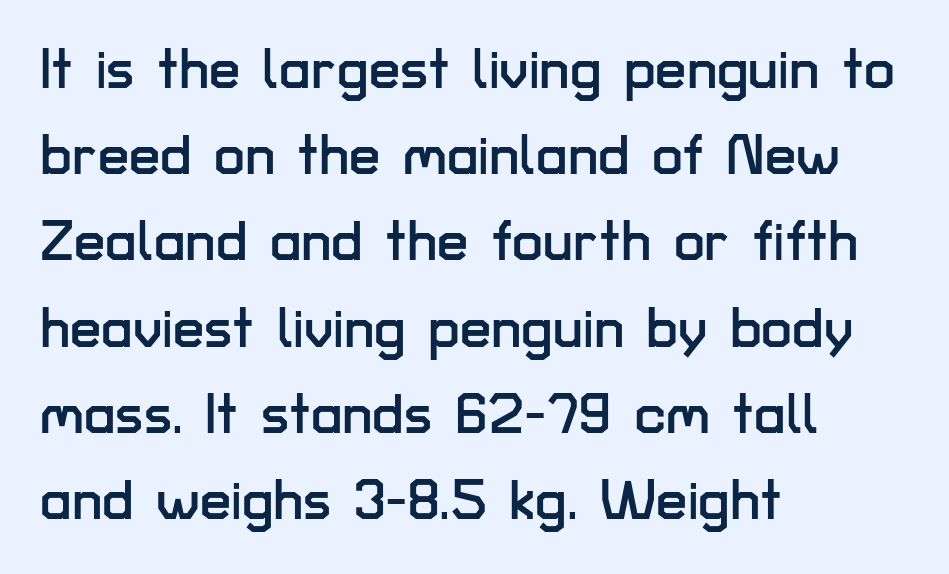
Casual observation: everything's shoved over to the left. The type is set solid horizontally, with unmodified tracking. Looks like regular typesetting: each glyph gets only the width it needs. Compared with typical paragraphs, the rows here are spaced about the same.
